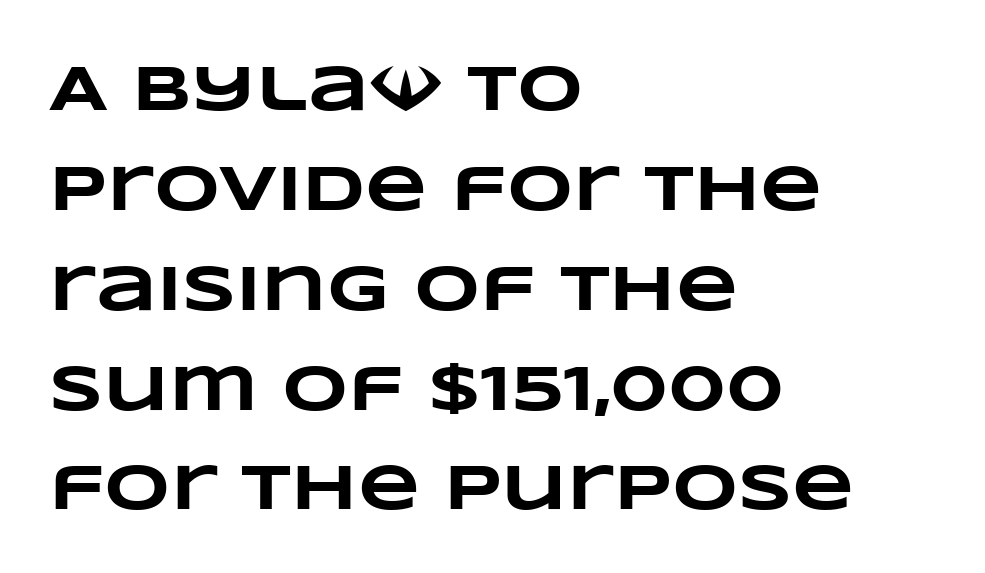
Vertically, the passage feels balanced, rows spaced as you'd expect. Thick stems and heavy bowls — unmistakably bold. Each line starts at the same left margin while the right side varies. What stands out about the letter spacing? Nothing — it is the standard amount. The space beneath each line is pristine and unruled. Here the designer chose a conventional face with non-uniform glyph widths.
